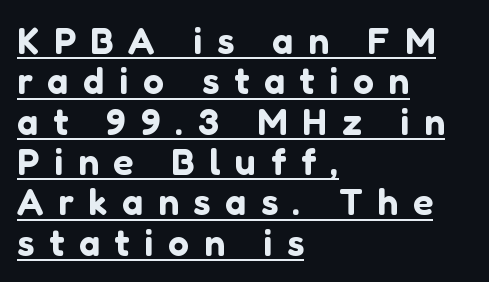
Casual observation: everything's shoved over to the left. Compared with undecorated copy, this sample adds a rule below the words. The passage shown stacks its lines with hardly any gap. Every character sits straight up, as roman type does.
